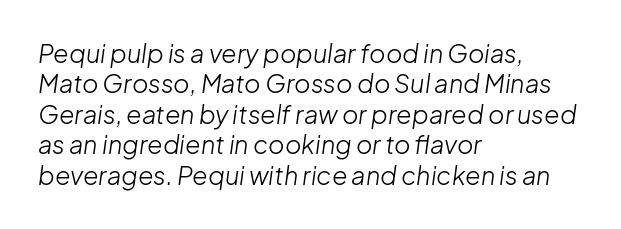
Q: Is the text bold? A: No.
Q: Is the text italic (slanted)? A: Yes, it leans right by about 8 degrees.
Q: Is the text underlined? A: No.
Q: How is the paragraph aligned? A: Left-aligned.
Q: Is the spacing between letters normal or unusually wide? A: Normal.
